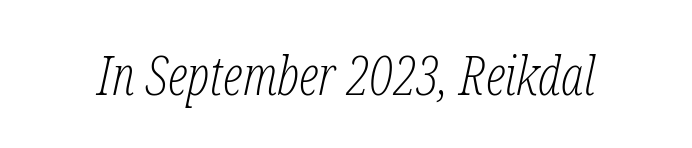
The image shows 54 px light, condensed serif type, italic (leaning right); set normal letter spacing, not underlined; low stroke contrast and a medium x-height.
